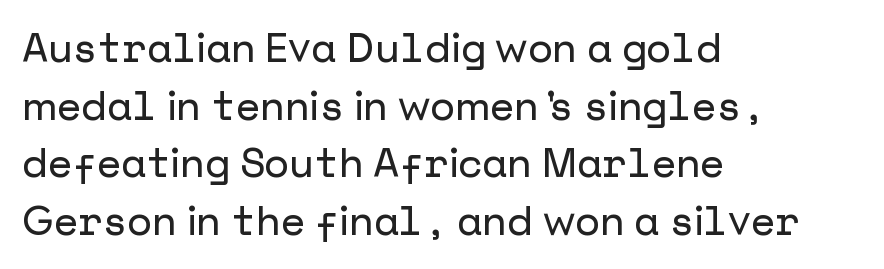
The vertical gap from one line to the next is medium. Anything drawn beneath the words? Only blank space. A roman cut, with each character standing at attention. These lines are composed in type without serifs. The passage is arranged the way most books set body copy — flush left. The gaps between neighbouring characters are ordinary and unremarkable.
